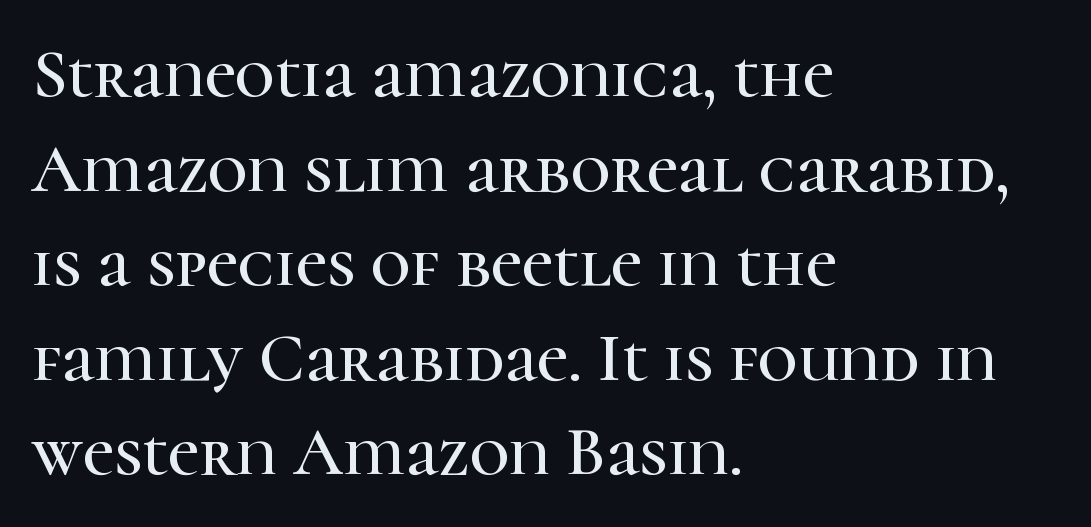
The image shows 69 px serif type, upright; set left-aligned, normal line spacing (1.37x), normal letter spacing, not underlined; high stroke contrast and a medium x-height.
